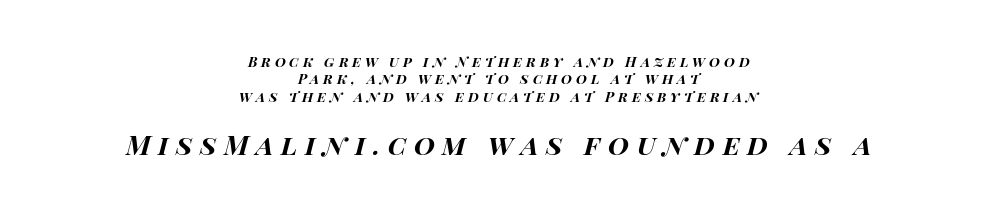
{"italic": "yes", "lean": "right", "slant_degrees": 15, "bold": "yes", "underline": "no", "align": "center", "line_spacing": "normal", "line_spacing_ratio": 1.25, "letter_spacing": "wide", "letter_spacing_em": 0.28, "larger_block": "second", "size_ratio": 1.93, "glyph_px": 27}
